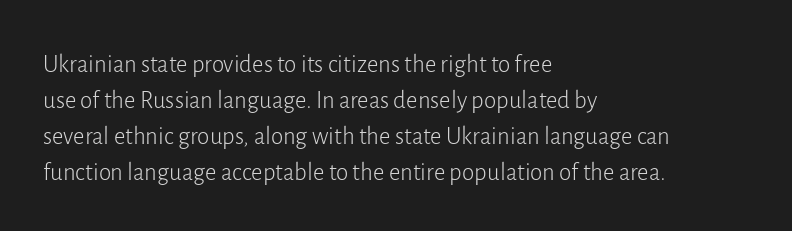
Q: Is the text bold? A: No.
Q: Is the text italic (slanted)? A: No, it is upright.
Q: Is the text underlined? A: No.
Q: How is the paragraph aligned? A: Left-aligned.
Q: Is the spacing between letters normal or unusually wide? A: Normal.
Q: Is the spacing between lines tight, normal or loose? A: Normal.
